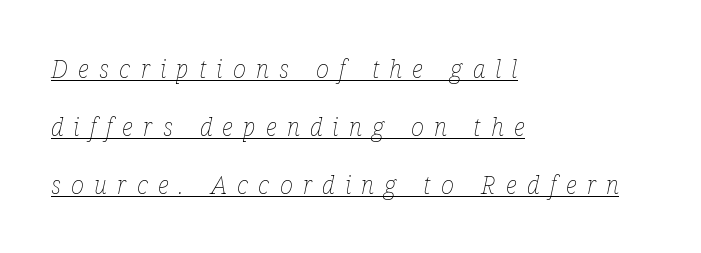
Widely set lines give the paragraph a tall, airy silhouette. A typographer would call this underscored text. The characters are drawn with everyday or finer stroke widths. Tracking here is generous; glyphs stand well apart from one another.
